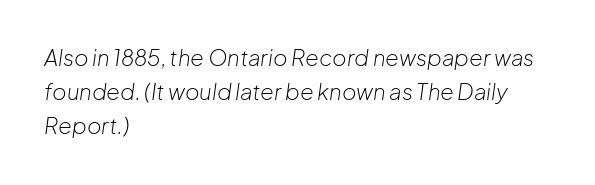
Q: Is the text bold? A: No.
Q: Is the text italic (slanted)? A: Yes, it leans right by about 8 degrees.
Q: Is the text underlined? A: No.
Q: How is the paragraph aligned? A: Left-aligned.
Q: Is the spacing between letters normal or unusually wide? A: Normal.
Q: Is the spacing between lines tight, normal or loose? A: Normal.
